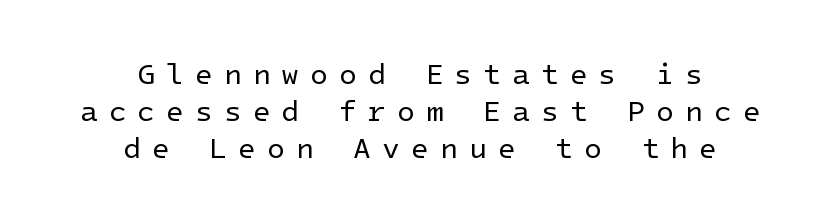
The image shows 29 px regular-weight sans-serif type, upright; set centered, normal line spacing (1.28x), unusually wide letter spacing (+0.38 em), not underlined; low stroke contrast and a medium x-height.
